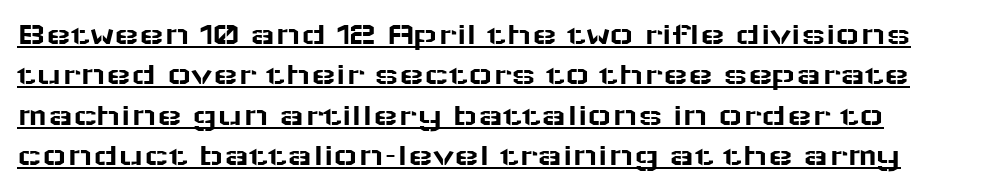
The passage shown is typed in a proportional face where columns would drift. The lettering holds an erect, upright posture throughout. The rendering uses the underline text-decoration. The type family on display is of the sans-serif kind. Inter-character spacing is left at the font's built-in metrics.
